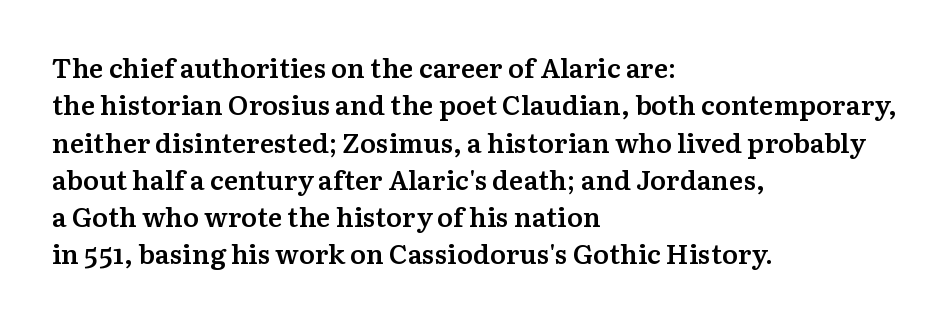
{"italic": "no", "bold": "semi", "underline": "no", "align": "left", "line_spacing": "normal", "line_spacing_ratio": 1.38, "letter_spacing": "normal", "letter_spacing_em": 0.0, "glyph_px": 27}
